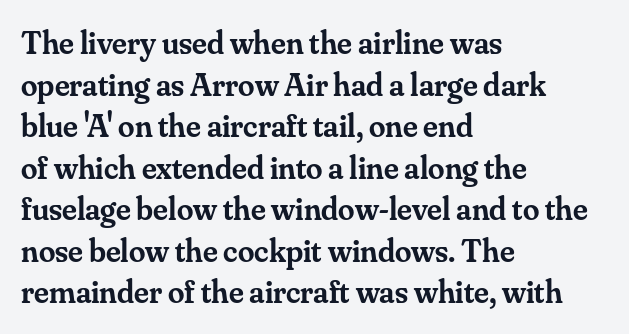
A fair bit of extra ink — the face is semibold, not bold. Compared with typical body copy, the letter spacing here is the same. Posture: straight, roman, zero tilt. To sum up the face: it has serifs. Clear beneath every line of the passage.
